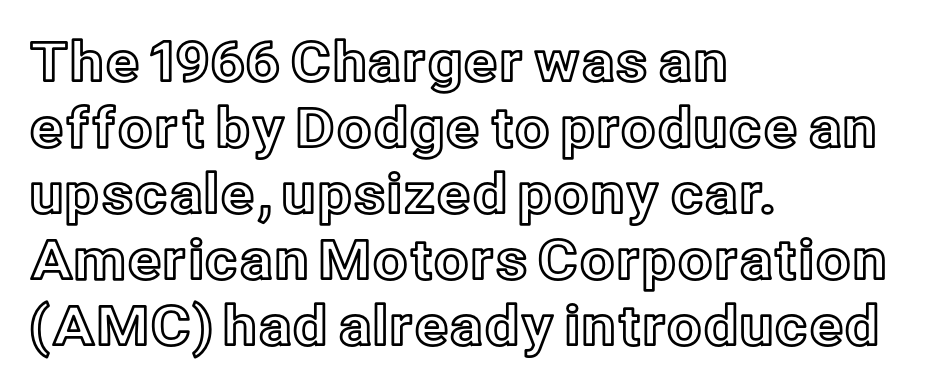
The image shows 55 px text type, upright; set left-aligned, line spacing 1.2x, normal letter spacing, not underlined; a medium x-height.
